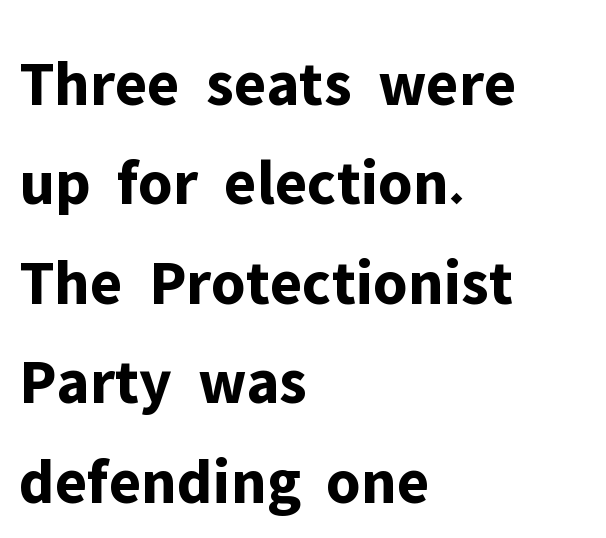
{"serif": "no", "italic": "no", "bold": "yes", "weight": "bold", "width": "normal", "stroke_contrast": "low", "x_height": "medium", "monospaced": "no", "underline": "no", "align": "left", "line_spacing": "normal", "line_spacing_ratio": 1.53, "letter_spacing": "normal", "letter_spacing_em": 0.0, "glyph_px": 65}
